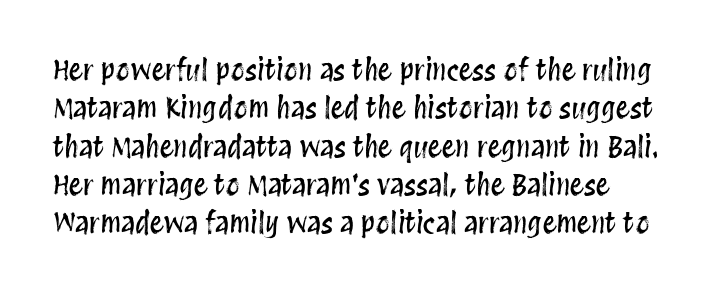
The image shows 28 px condensed type, upright; set left-aligned, normal line spacing (1.37x), normal letter spacing, not underlined; medium stroke contrast and a large x-height.
